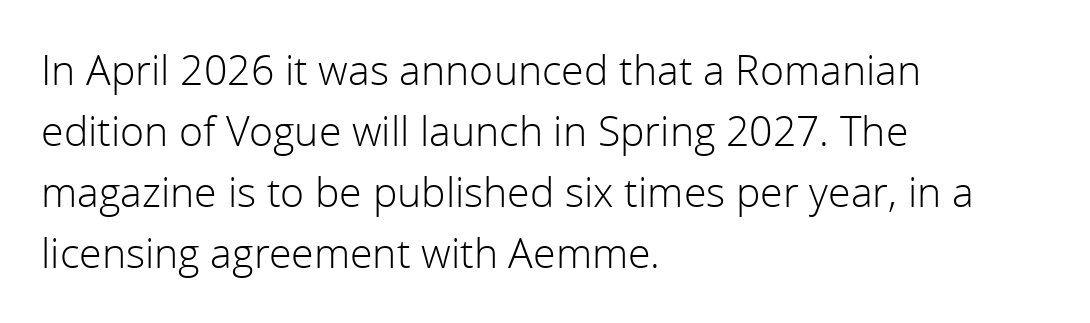
The image shows 41 px light sans-serif type, upright; set left-aligned, normal line spacing (1.49x), normal letter spacing, not underlined; a medium x-height.
